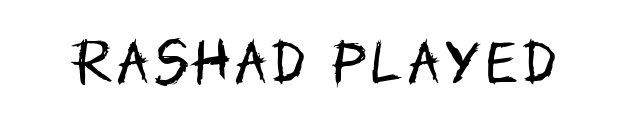
The specimen reads as upright at a glance. The characters display no serif detailing; their extremities are plain. The zone under the glyphs is completely vacant. Here the designer chose a conventional face with non-uniform glyph widths. On a weight scale, this lands at 450 or below.
